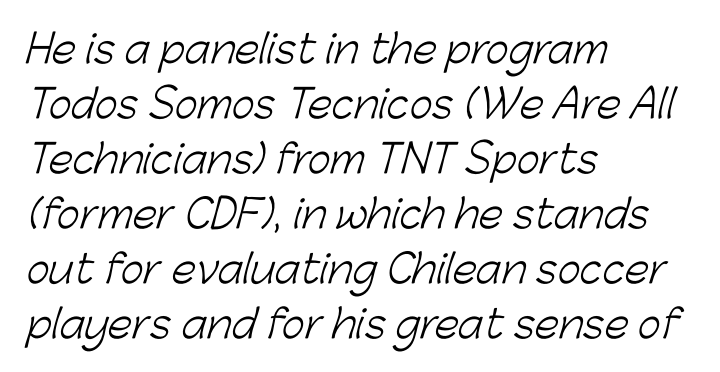
{"serif": "no", "bold": "no", "weight": "light", "width": "normal", "stroke_contrast": "low", "x_height": "medium", "monospaced": "no", "underline": "no", "align": "left", "line_spacing": "normal", "line_spacing_ratio": 1.41, "letter_spacing": "normal", "letter_spacing_em": 0.0, "glyph_px": 39}
